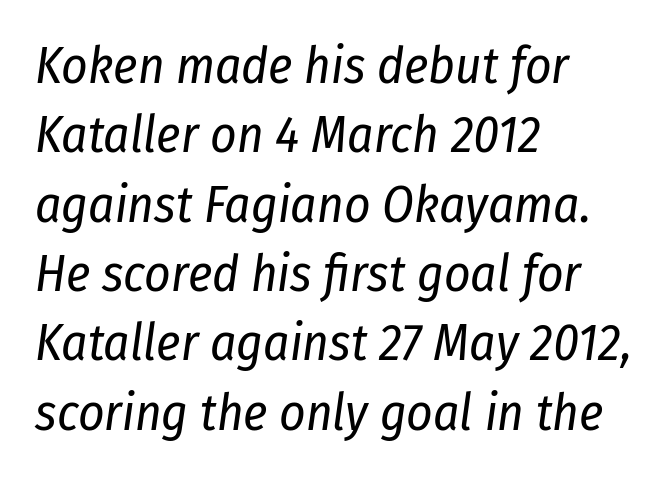
Here the glyphs are tracked normally, forming tight word shapes. Unmarked baselines from the first word to the last. The typesetting does not lean heavy: it is not bold. How would I describe the line gaps? Plain and ordinary.
